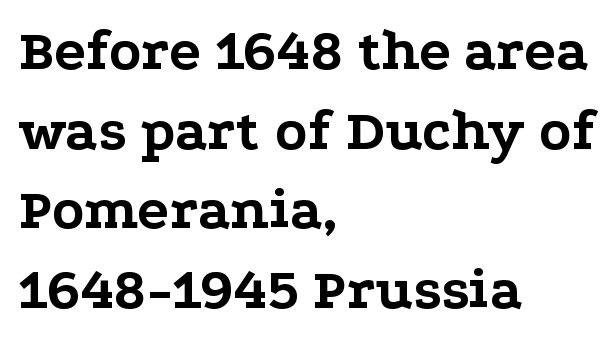
The image shows 59 px bold, wide serif type, upright; set left-aligned, normal line spacing (1.35x), normal letter spacing, not underlined; low stroke contrast and a medium x-height.
